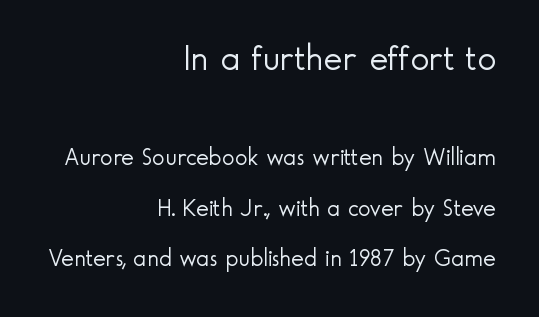
Q: Is the text bold? A: No.
Q: Is the text italic (slanted)? A: No, it is upright.
Q: Is the typeface a serif or a sans-serif typeface? A: Sans-serif.
Q: Is the text underlined? A: No.
Q: How is the paragraph aligned? A: Right-aligned.
Q: Is the spacing between letters normal or unusually wide? A: Normal.
Q: Is the spacing between lines tight, normal or loose? A: Loose.
Q: Which block of text is set in a larger size, the first (top) or the second (bottom)? A: The first (top) one.
Q: Width (condensed, normal, or wide)? A: Normal.
Q: x-height? A: Small.
Q: Monospaced? A: No.
